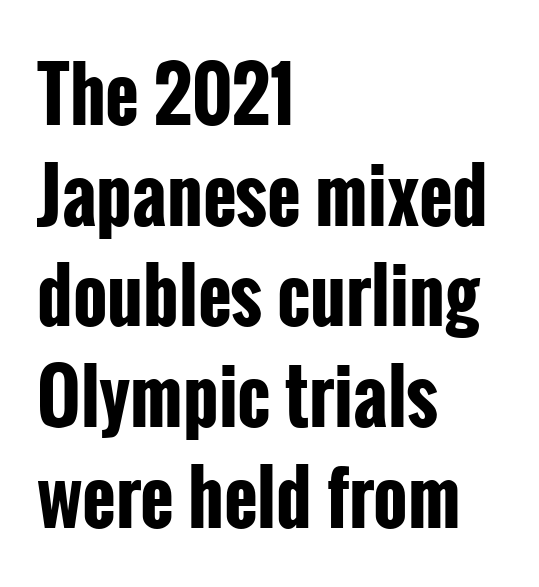
{"serif": "no", "italic": "no", "bold": "yes", "weight": "bold", "width": "condensed", "stroke_contrast": "low", "x_height": "medium", "monospaced": "no", "underline": "no", "align": "left", "line_spacing": "normal", "line_spacing_ratio": 1.38, "letter_spacing": "normal", "letter_spacing_em": 0.0, "glyph_px": 73}
